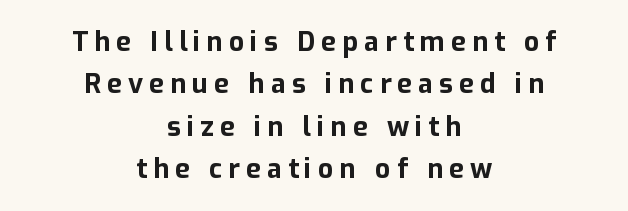
The image shows 27 px bold type, upright; set centered, normal line spacing (1.57x), unusually wide letter spacing (+0.23 em), not underlined.
